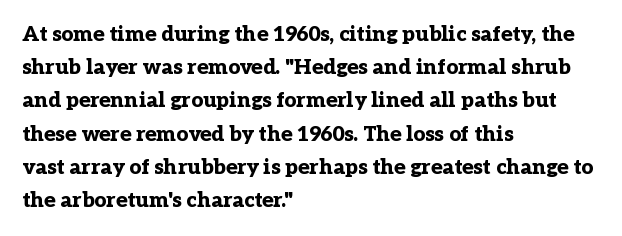
Q: Is the text bold? A: Yes.
Q: Is the text italic (slanted)? A: No, it is upright.
Q: Is the text underlined? A: No.
Q: How is the paragraph aligned? A: Left-aligned.
Q: Is the spacing between letters normal or unusually wide? A: Normal.
Q: Is the spacing between lines tight, normal or loose? A: Normal.
